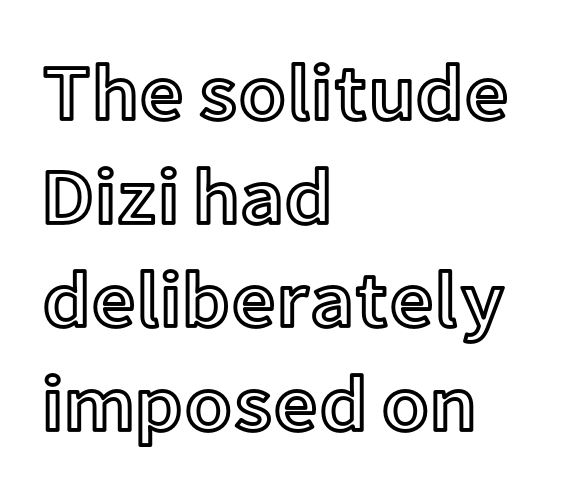
Q: Is the text italic (slanted)? A: No, it is upright.
Q: Is the text underlined? A: No.
Q: How is the paragraph aligned? A: Left-aligned.
Q: Is the spacing between letters normal or unusually wide? A: Normal.
Q: Is the spacing between lines tight, normal or loose? A: Normal.
Q: Width (condensed, normal, or wide)? A: Normal.
Q: x-height? A: Medium.
Q: Monospaced? A: No.
